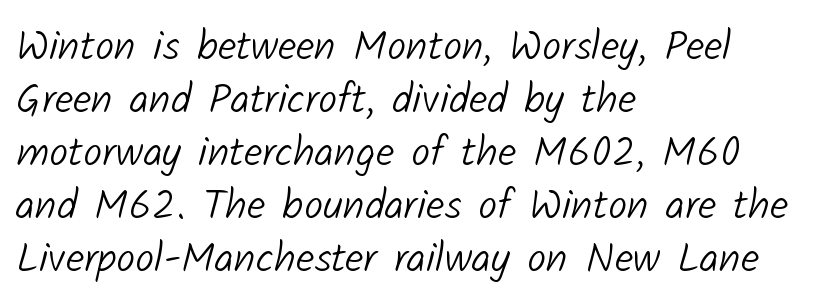
On a weight scale, this lands at 450 or below. This sample keeps an unexceptional amount of space between lines. Descender tails drop into unmarked territory. Each letter keeps its own natural width here, so spacing adapts to shape. Stroke terminals: plain, sans-serif.
